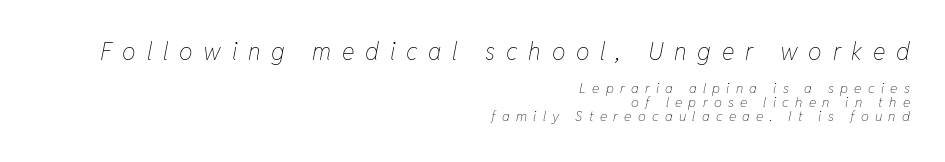
Line spacing here is tight. Stem width sits at or under what a default text font uses. Any mark beneath the type? The region is blank. Tracking here is generous; glyphs stand well apart from one another. The letters in the upper block stand taller than those in the block below.
